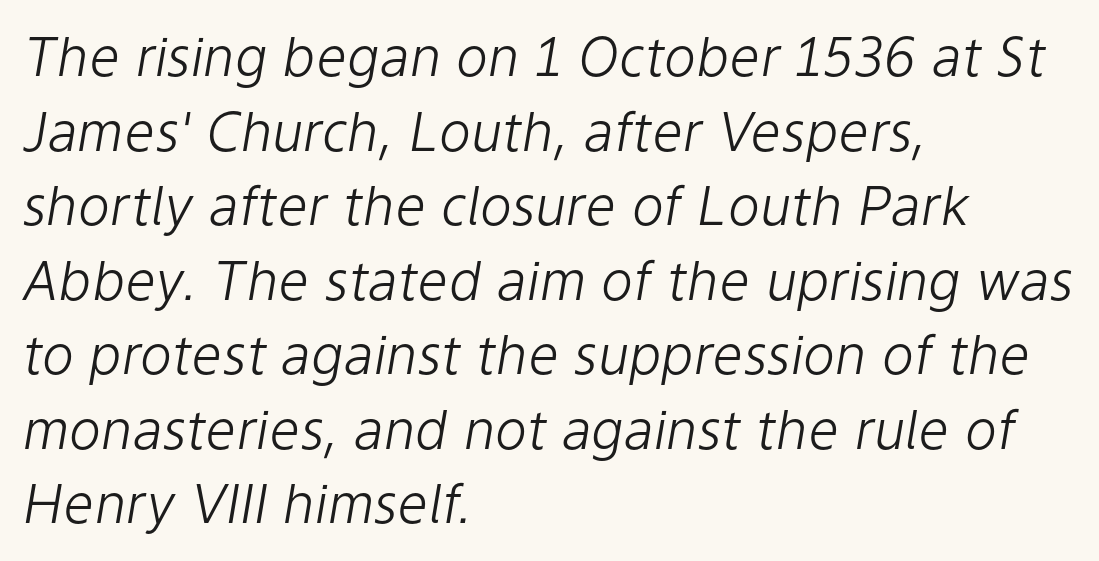
Q: Is the text bold? A: No.
Q: Is the text italic (slanted)? A: Yes, it leans right by about 9 degrees.
Q: Is the text underlined? A: No.
Q: How is the paragraph aligned? A: Left-aligned.
Q: Is the spacing between letters normal or unusually wide? A: Normal.
Q: Is the spacing between lines tight, normal or loose? A: Normal.
Q: Width (condensed, normal, or wide)? A: Normal.
Q: Stroke contrast? A: Low.
Q: x-height? A: Medium.
Q: Monospaced? A: No.
